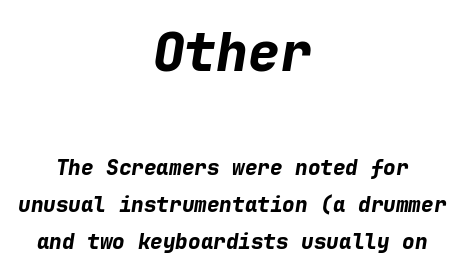
Q: Is the text bold? A: Yes.
Q: Is the text italic (slanted)? A: Yes, it leans right by about 9 degrees.
Q: Is the text underlined? A: No.
Q: How is the paragraph aligned? A: Centered.
Q: Is the spacing between letters normal or unusually wide? A: Normal.
Q: Which block of text is set in a larger size, the first (top) or the second (bottom)? A: The first (top) one.
Q: Width (condensed, normal, or wide)? A: Normal.
Q: Stroke contrast? A: Low.
Q: x-height? A: Medium.
Q: Monospaced? A: Yes.
